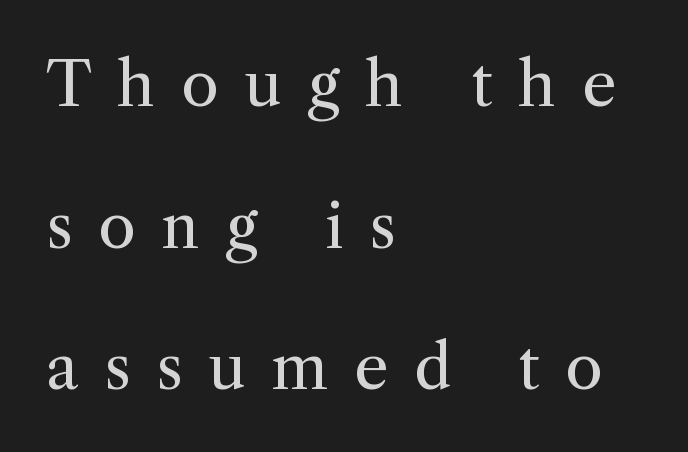
Q: Is the text bold? A: No.
Q: Is the text italic (slanted)? A: No, it is upright.
Q: Is the typeface a serif or a sans-serif typeface? A: Serif.
Q: Is the text underlined? A: No.
Q: How is the paragraph aligned? A: Left-aligned.
Q: Is the spacing between letters normal or unusually wide? A: Unusually wide.
Q: Is the spacing between lines tight, normal or loose? A: Loose.
Q: Width (condensed, normal, or wide)? A: Normal.
Q: Stroke contrast? A: Medium.
Q: x-height? A: Medium.
Q: Monospaced? A: No.
